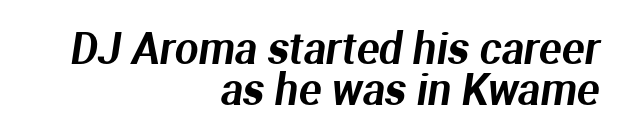
The image shows 42 px sans-serif type; set right-aligned, tight line spacing (0.98x), normal letter spacing, not underlined; medium stroke contrast and a medium x-height.
